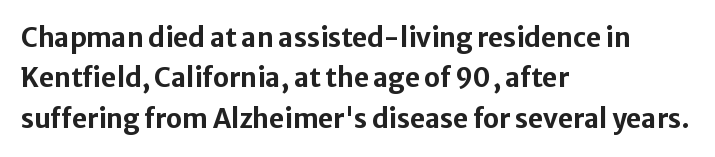
A classic flush-left, rag-right setting is used for this passage. Rows of type keep a routine distance in the vertical direction. Descenders are the only things crossing below the line. The strokes are fattened all the way to bold. Tracking value appears to be zero — textbook default spacing.
